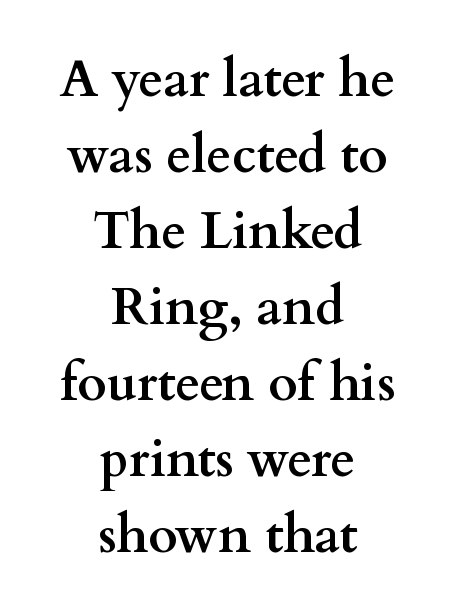
{"serif": "yes", "italic": "no", "bold": "yes", "weight": "semibold", "width": "wide", "stroke_contrast": "medium", "x_height": "small", "monospaced": "no", "underline": "no", "align": "center", "line_spacing": "normal", "line_spacing_ratio": 1.49, "letter_spacing": "normal", "letter_spacing_em": 0.0, "glyph_px": 51}
